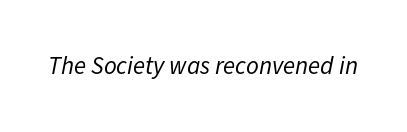
These lines keep a tight, regular rhythm from letter to letter. The area under the type is left untouched. Is the type heavy? It reads as light-to-regular instead. The rendering applies a slant to the glyphs.
